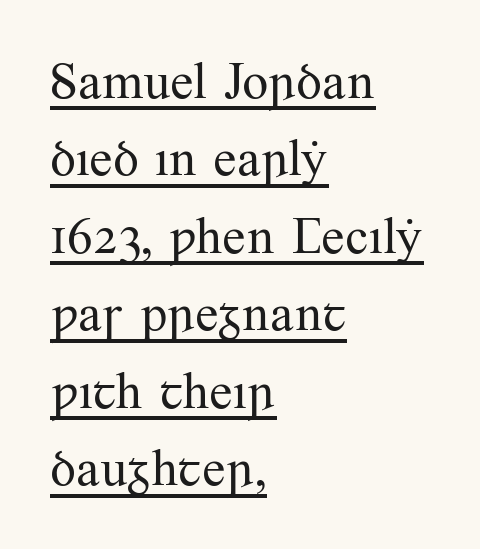
These lines keep a tight, regular rhythm from letter to letter. Leading: standard. It's the straight-up-and-down kind of type. Spacing verdict: proportional, widths tailored to each character. The glyphs are accompanied by a horizontal stroke just below them. Layout note: lines flush left.
